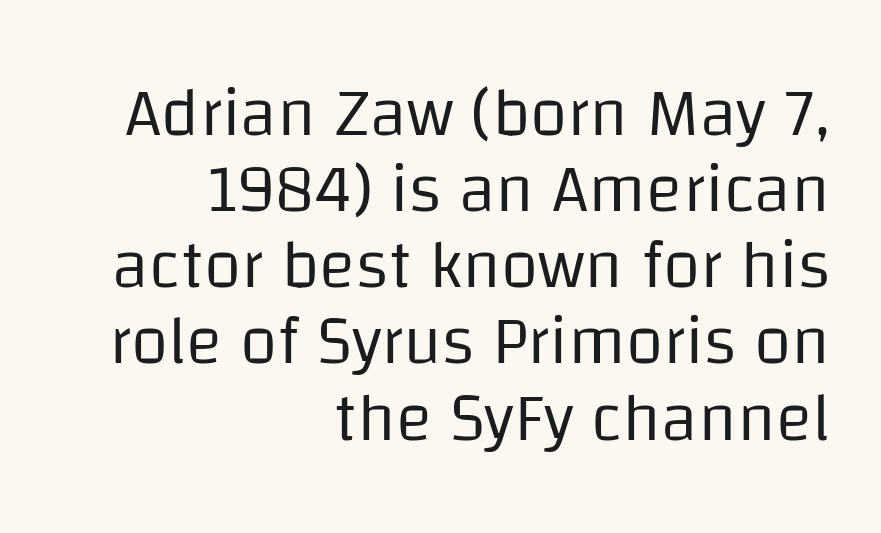
Q: Is the text bold? A: No.
Q: Is the text italic (slanted)? A: No, it is upright.
Q: Is the typeface a serif or a sans-serif typeface? A: Sans-serif.
Q: Is the text underlined? A: No.
Q: How is the paragraph aligned? A: Right-aligned.
Q: Is the spacing between letters normal or unusually wide? A: Normal.
Q: Is the spacing between lines tight, normal or loose? A: Tight.
Q: Width (condensed, normal, or wide)? A: Normal.
Q: Stroke contrast? A: Low.
Q: x-height? A: Large.
Q: Monospaced? A: No.
